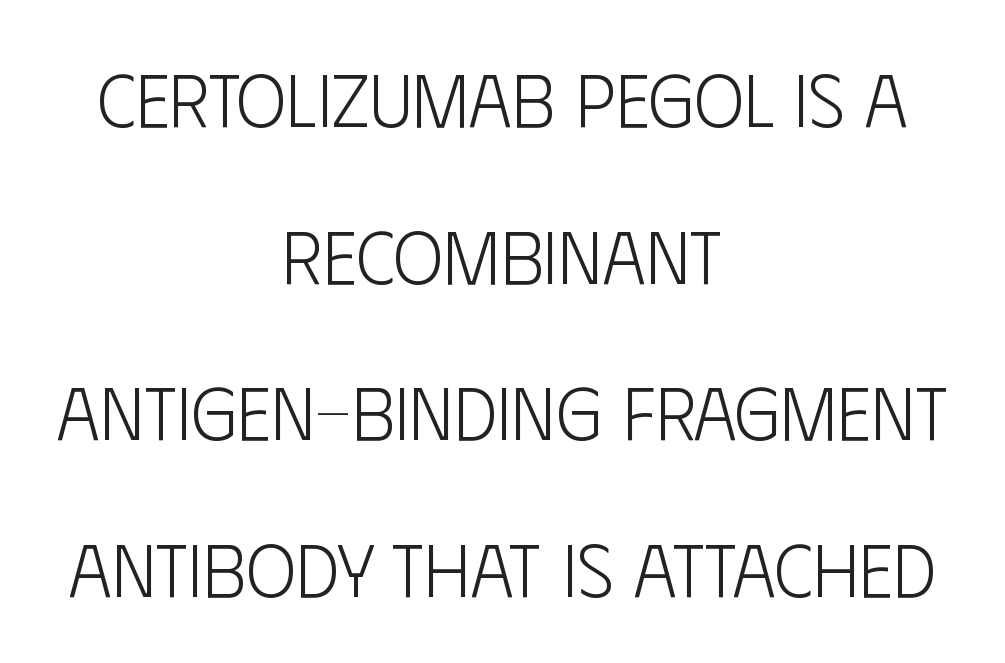
Q: Is the text bold? A: No.
Q: Is the text italic (slanted)? A: No, it is upright.
Q: Is the typeface a serif or a sans-serif typeface? A: Sans-serif.
Q: Is the text underlined? A: No.
Q: How is the paragraph aligned? A: Centered.
Q: Is the spacing between letters normal or unusually wide? A: Normal.
Q: Is the spacing between lines tight, normal or loose? A: Loose.
Q: Width (condensed, normal, or wide)? A: Condensed.
Q: Stroke contrast? A: Low.
Q: x-height? A: Large.
Q: Monospaced? A: No.
